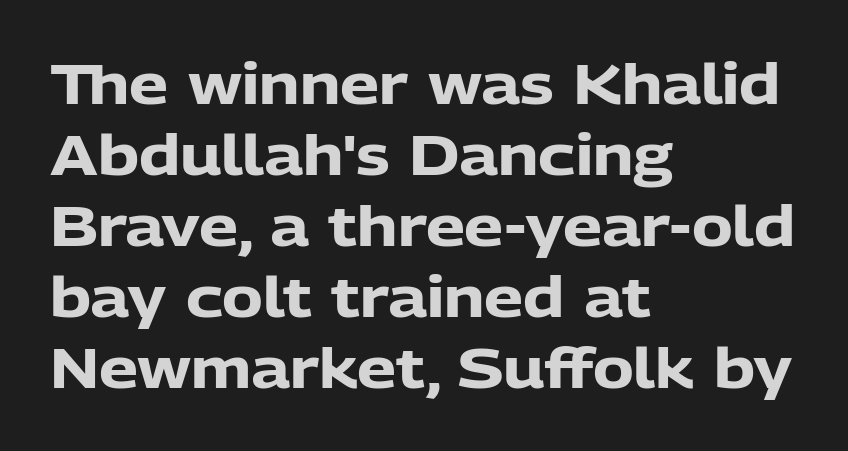
{"serif": "no", "italic": "no", "bold": "yes", "weight": "heavy", "width": "normal", "stroke_contrast": "low", "x_height": "medium", "monospaced": "no", "underline": "no", "align": "left", "line_spacing": "normal", "line_spacing_ratio": 1.29, "letter_spacing": "normal", "letter_spacing_em": 0.0, "glyph_px": 55}
